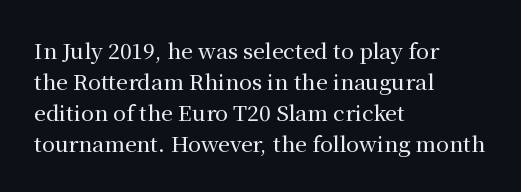
The image shows 21 px text type, upright; set left-aligned, normal line spacing (1.47x), normal letter spacing, not underlined.
